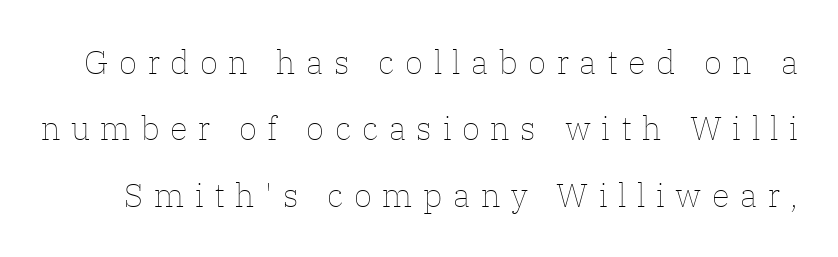
{"italic": "no", "bold": "no", "weight": "thin", "width": "normal", "stroke_contrast": "low", "x_height": "medium", "monospaced": "no", "underline": "no", "line_spacing": "loose", "line_spacing_ratio": 2.01, "letter_spacing": "wide", "letter_spacing_em": 0.32, "glyph_px": 33}
